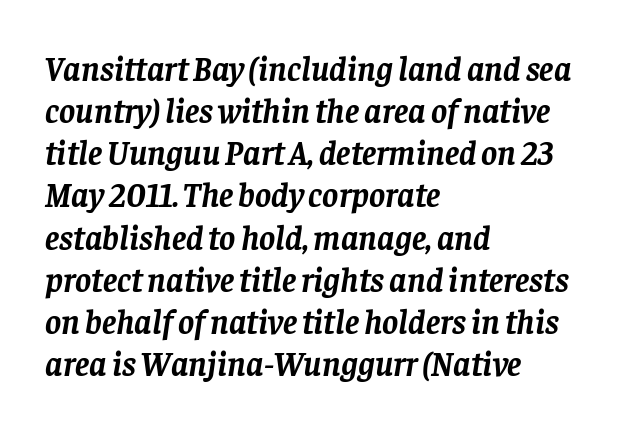
{"serif": "yes", "italic": "yes", "lean": "right", "slant_degrees": 8, "bold": "yes", "weight": "semibold", "width": "normal", "stroke_contrast": "low", "x_height": "large", "monospaced": "no", "underline": "no", "align": "left", "line_spacing_ratio": 1.24, "letter_spacing": "normal", "letter_spacing_em": 0.0, "glyph_px": 34}
